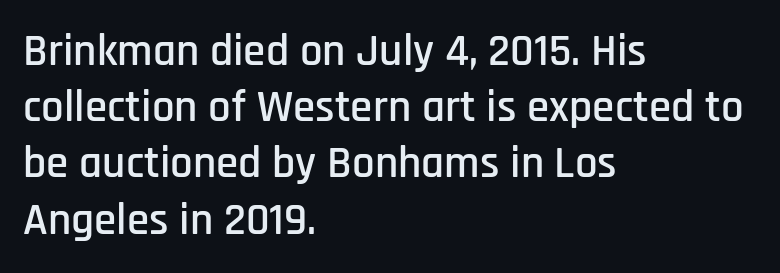
{"serif": "no", "italic": "no", "width": "condensed", "stroke_contrast": "low", "x_height": "large", "monospaced": "no", "underline": "no", "align": "left", "line_spacing": "normal", "line_spacing_ratio": 1.25, "letter_spacing": "normal", "letter_spacing_em": 0.0, "glyph_px": 45}
